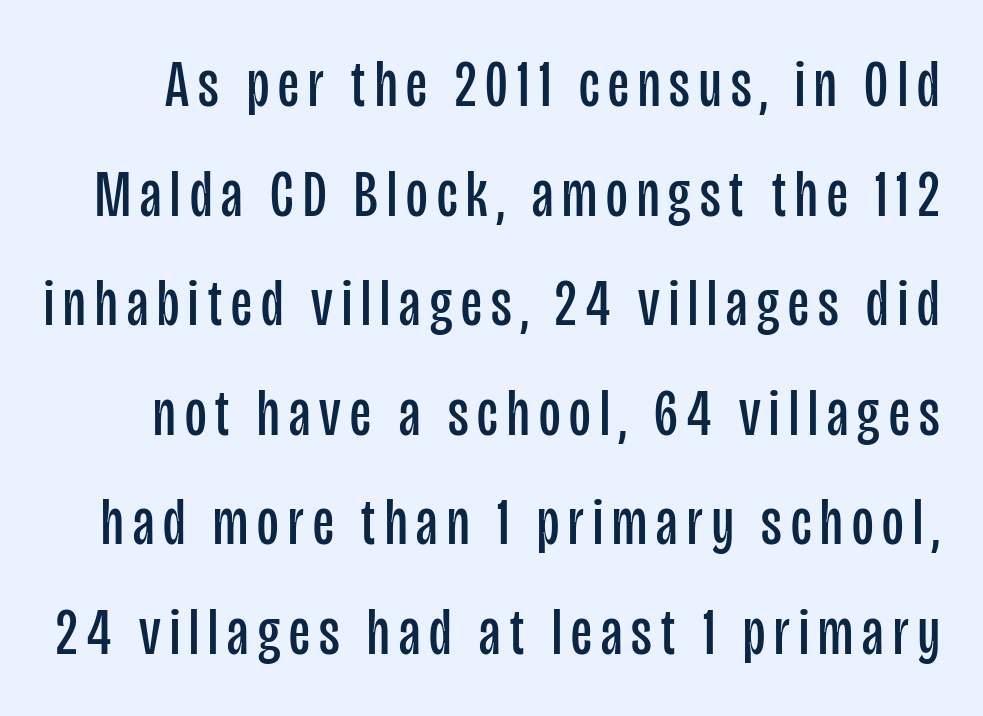
{"serif": "no", "italic": "no", "bold": "no", "weight": "regular", "width": "condensed", "stroke_contrast": "low", "x_height": "large", "monospaced": "no", "underline": "no", "line_spacing": "normal", "line_spacing_ratio": 1.66, "glyph_px": 66}
